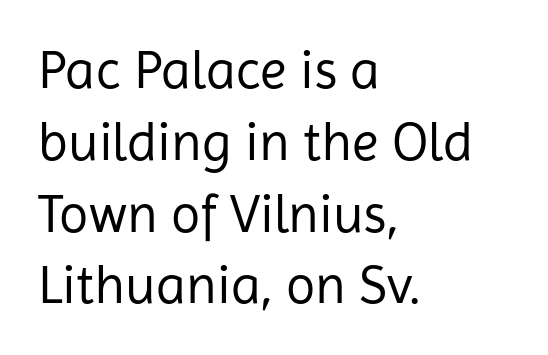
{"serif": "no", "italic": "no", "bold": "no", "weight": "regular", "width": "normal", "stroke_contrast": "low", "x_height": "medium", "monospaced": "no", "underline": "no", "align": "left", "line_spacing": "normal", "line_spacing_ratio": 1.33, "letter_spacing": "normal", "letter_spacing_em": 0.0, "glyph_px": 54}
